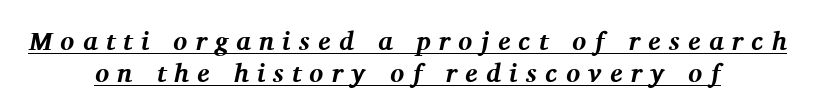
The image shows 26 px bold type, italic (leaning right); set centered, line spacing 1.23x, unusually wide letter spacing (+0.32 em), underlined.
